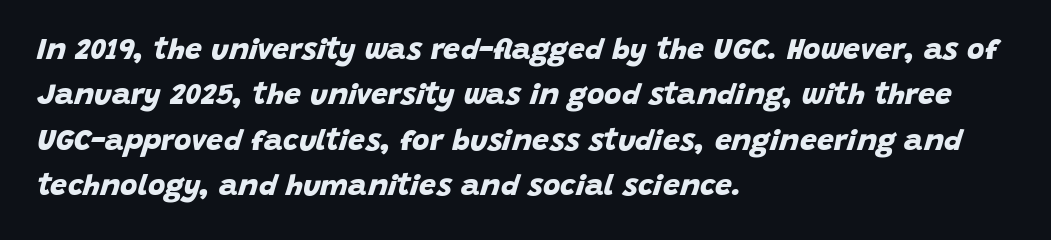
Q: Is the text bold? A: Yes.
Q: Is the typeface a serif or a sans-serif typeface? A: Sans-serif.
Q: Is the text underlined? A: No.
Q: How is the paragraph aligned? A: Left-aligned.
Q: Is the spacing between letters normal or unusually wide? A: Normal.
Q: Is the spacing between lines tight, normal or loose? A: Normal.
Q: Width (condensed, normal, or wide)? A: Normal.
Q: Stroke contrast? A: Low.
Q: x-height? A: Large.
Q: Monospaced? A: No.
